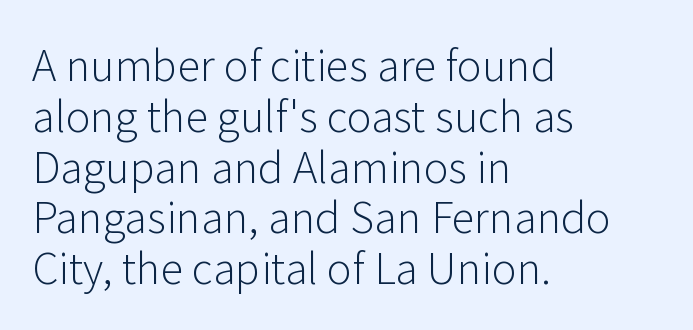
Q: Is the text bold? A: No.
Q: Is the text italic (slanted)? A: No, it is upright.
Q: Is the typeface a serif or a sans-serif typeface? A: Sans-serif.
Q: Is the text underlined? A: No.
Q: How is the paragraph aligned? A: Left-aligned.
Q: Is the spacing between letters normal or unusually wide? A: Normal.
Q: Width (condensed, normal, or wide)? A: Normal.
Q: Stroke contrast? A: Low.
Q: x-height? A: Medium.
Q: Monospaced? A: No.
